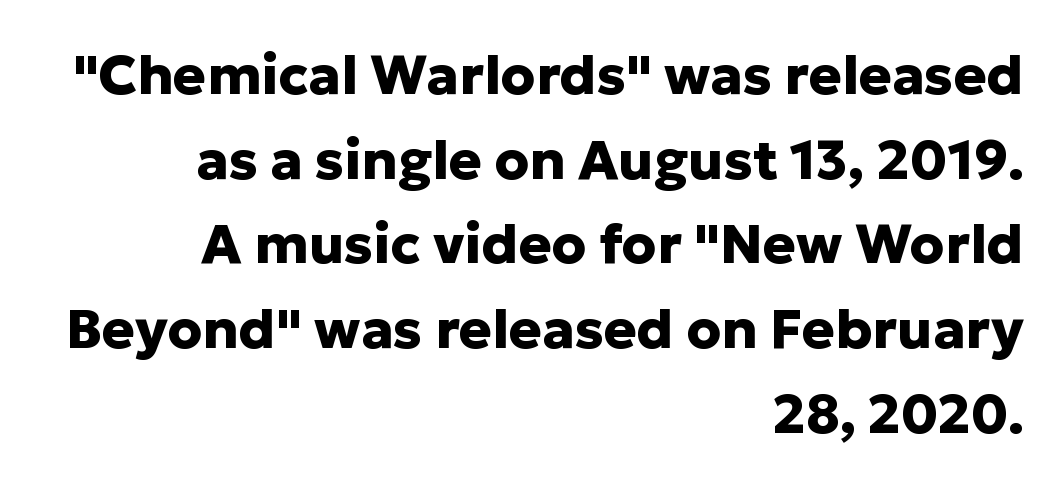
This is the regular roman posture of the typeface. This sample uses plain, unmodified letter spacing. Each row of text sits above clean, open space. The face used here has the dense, thick strokes of a bold.
